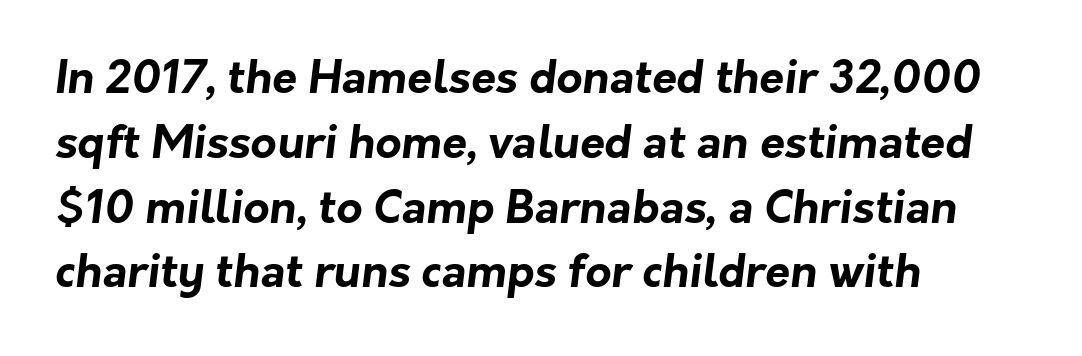
{"serif": "no", "bold": "yes", "weight": "bold", "width": "normal", "stroke_contrast": "low", "x_height": "medium", "monospaced": "no", "underline": "no", "align": "left", "line_spacing": "normal", "line_spacing_ratio": 1.44, "letter_spacing": "normal", "letter_spacing_em": 0.0, "glyph_px": 45}
